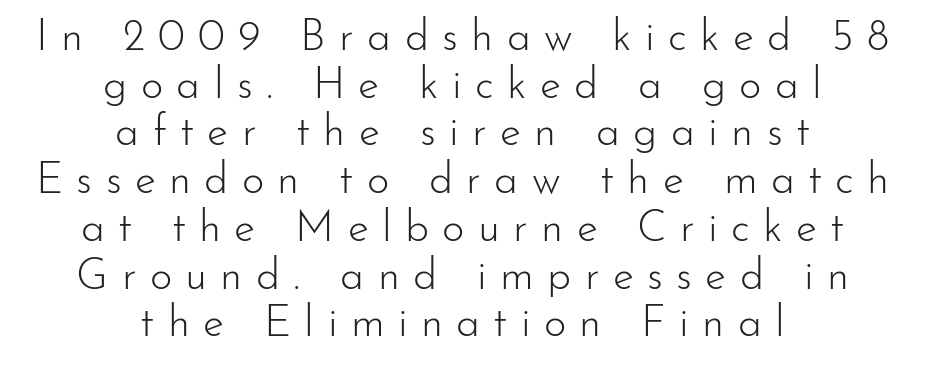
The image shows 43 px light sans-serif type, upright; set centered, tight line spacing (1.11x), unusually wide letter spacing (+0.31 em), not underlined; low stroke contrast and a small x-height.
